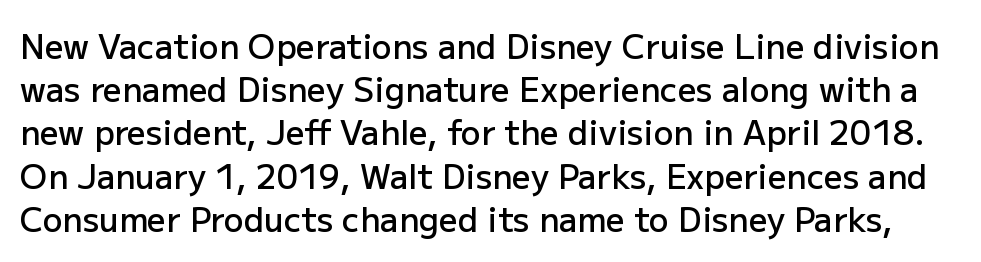
The image shows 33 px semibold sans-serif type, upright; set normal line spacing (1.31x), normal letter spacing, not underlined; low stroke contrast and a medium x-height.
